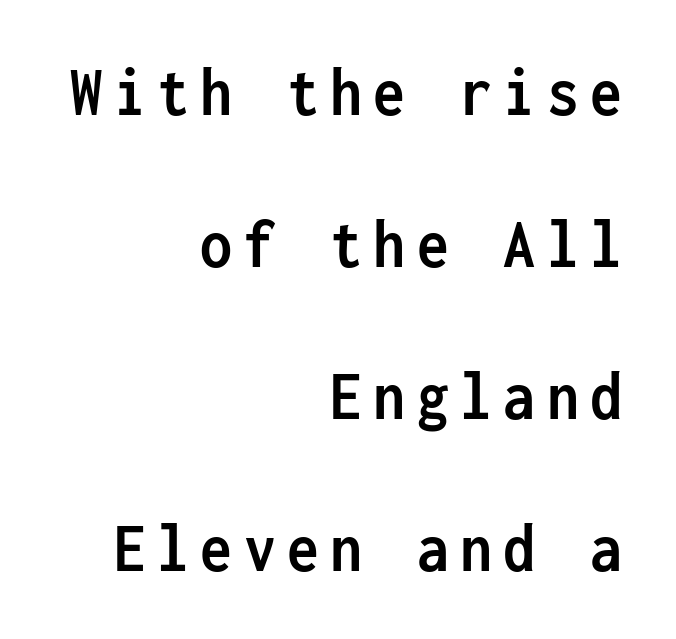
{"serif": "no", "italic": "no", "bold": "yes", "weight": "semibold", "width": "condensed", "stroke_contrast": "low", "x_height": "medium", "monospaced": "yes", "underline": "no", "align": "right", "line_spacing": "loose", "line_spacing_ratio": 2.14, "glyph_px": 71}
